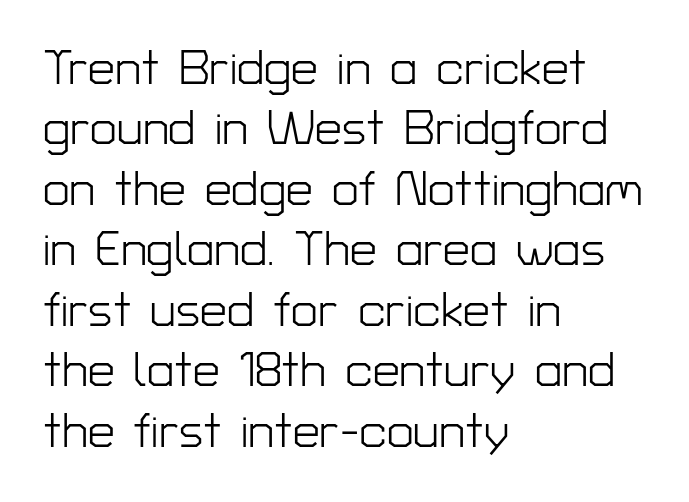
Q: Is the text bold? A: No.
Q: Is the text italic (slanted)? A: No, it is upright.
Q: Is the typeface a serif or a sans-serif typeface? A: Sans-serif.
Q: Is the text underlined? A: No.
Q: How is the paragraph aligned? A: Left-aligned.
Q: Is the spacing between letters normal or unusually wide? A: Normal.
Q: Is the spacing between lines tight, normal or loose? A: Normal.
Q: Width (condensed, normal, or wide)? A: Normal.
Q: Stroke contrast? A: Low.
Q: x-height? A: Medium.
Q: Monospaced? A: No.
